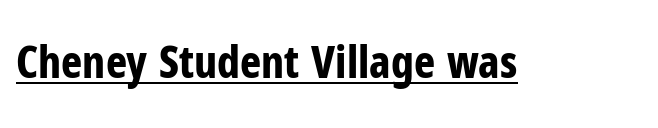
Heft: maximum for text — a bold. These lines are composed in type without serifs. This sample uses plain, unmodified letter spacing. Is there any slant? The stems are plumb. Proportional: the letters do not fall into vertical columns.
